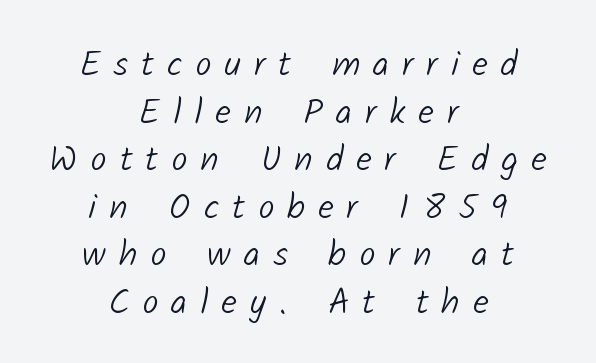
I'd call this a sans setting — the letters go barefoot. Beneath every word, the page is bare. The passage shown is not bold in any degree. If you folded the block vertically in half, each line would mirror itself in length. These lines sit exactly where default settings would place them.
